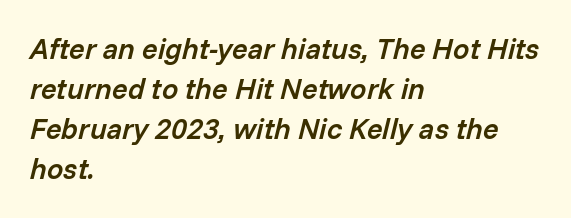
Rule under the text: the space is simply empty. Does extra space separate the letters? No, they use regular spacing. Typesetter's note: demi weight, one step under bold. Leading: standard. The setting favours the left margin, as ordinary paragraphs usually do.
